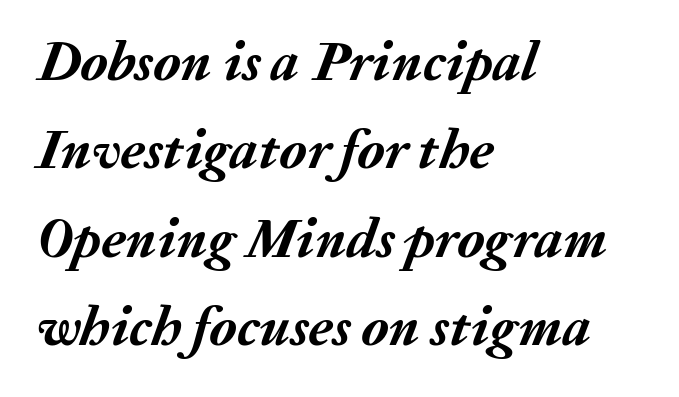
Q: Is the text bold? A: Yes.
Q: Is the text italic (slanted)? A: Yes, it leans right by about 20 degrees.
Q: Is the text underlined? A: No.
Q: How is the paragraph aligned? A: Left-aligned.
Q: Is the spacing between letters normal or unusually wide? A: Normal.
Q: Is the spacing between lines tight, normal or loose? A: Normal.
Q: Width (condensed, normal, or wide)? A: Normal.
Q: Stroke contrast? A: Medium.
Q: x-height? A: Medium.
Q: Monospaced? A: No.
